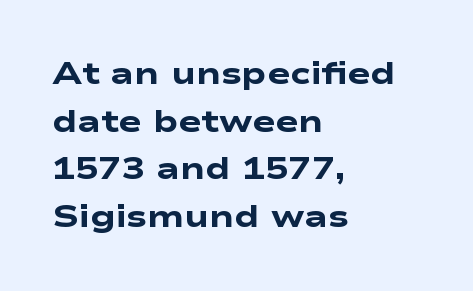
Q: Is the text bold? A: Yes.
Q: Is the typeface a serif or a sans-serif typeface? A: Sans-serif.
Q: Is the text underlined? A: No.
Q: How is the paragraph aligned? A: Left-aligned.
Q: Is the spacing between letters normal or unusually wide? A: Normal.
Q: Is the spacing between lines tight, normal or loose? A: Normal.
Q: Width (condensed, normal, or wide)? A: Wide.
Q: Stroke contrast? A: Low.
Q: x-height? A: Medium.
Q: Monospaced? A: No.
